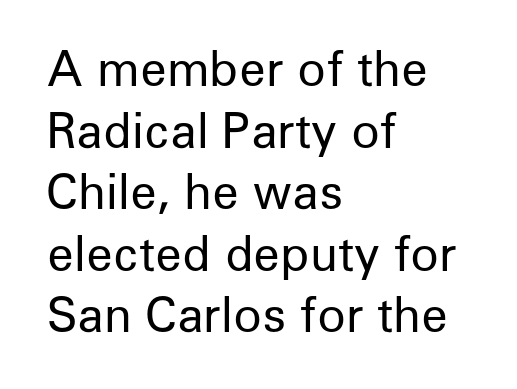
{"serif": "no", "italic": "no", "bold": "no", "weight": "regular", "width": "normal", "stroke_contrast": "low", "x_height": "medium", "monospaced": "no", "underline": "no", "align": "left", "line_spacing": "normal", "line_spacing_ratio": 1.31, "letter_spacing": "normal", "letter_spacing_em": 0.0, "glyph_px": 47}
